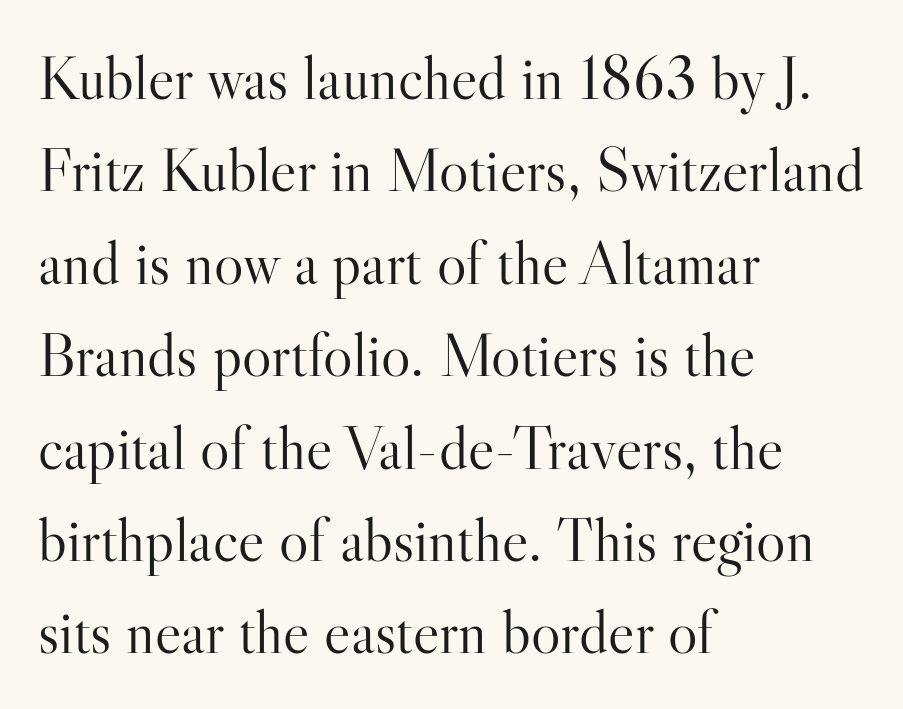
Q: Is the text bold? A: No.
Q: Is the text italic (slanted)? A: No, it is upright.
Q: Is the typeface a serif or a sans-serif typeface? A: Serif.
Q: Is the text underlined? A: No.
Q: How is the paragraph aligned? A: Left-aligned.
Q: Is the spacing between letters normal or unusually wide? A: Normal.
Q: Is the spacing between lines tight, normal or loose? A: Normal.
Q: Width (condensed, normal, or wide)? A: Normal.
Q: Stroke contrast? A: High.
Q: x-height? A: Small.
Q: Monospaced? A: No.
